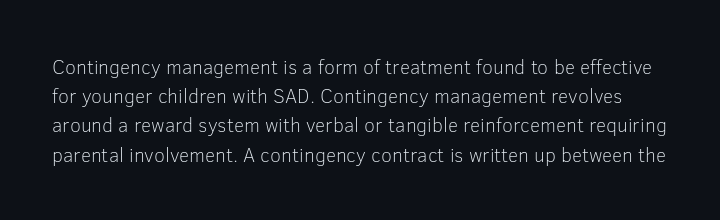
Q: Is the text bold? A: No.
Q: Is the text italic (slanted)? A: No, it is upright.
Q: Is the text underlined? A: No.
Q: Is the spacing between letters normal or unusually wide? A: Normal.
Q: Is the spacing between lines tight, normal or loose? A: Normal.
